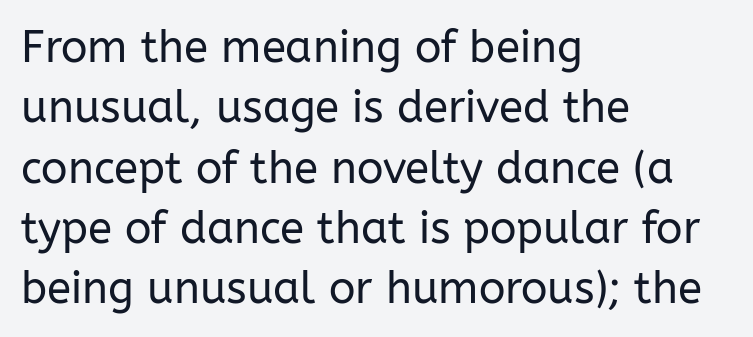
The image shows 44 px regular-weight sans-serif type, upright; set left-aligned, normal line spacing (1.37x), normal letter spacing, not underlined; low stroke contrast and a medium x-height.
